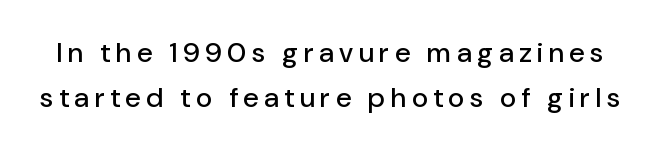
The image shows 28 px sans-serif type, upright; set normal line spacing (1.59x), unusually wide letter spacing (+0.2 em), not underlined; low stroke contrast and a medium x-height.
